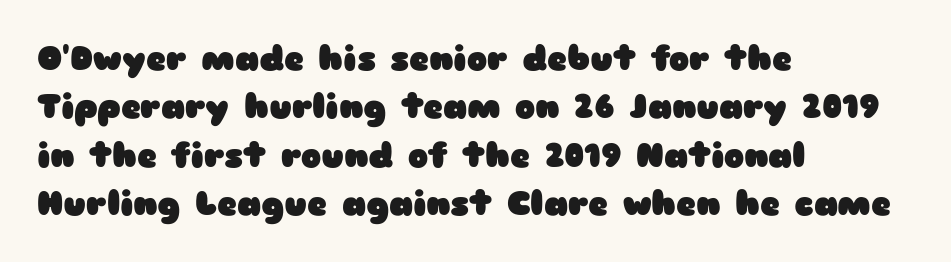
It's the straight-up-and-down kind of type. The gaps between neighbouring characters are ordinary and unremarkable. Notice how thick the strokes are: this is what a full bold looks like. Clear beneath every line of the passage. The rendering shows plain stroke endings on the letterforms — a sans-serif design.
